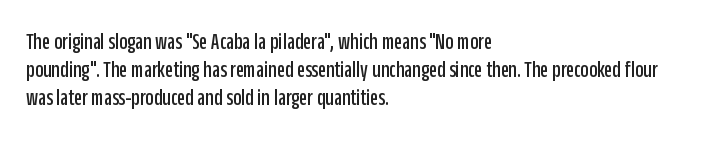
Q: Is the text italic (slanted)? A: No, it is upright.
Q: Is the text underlined? A: No.
Q: How is the paragraph aligned? A: Left-aligned.
Q: Is the spacing between letters normal or unusually wide? A: Normal.
